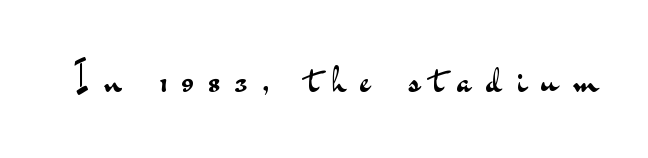
Weight: not bold — regular or lighter. Font category for this specimen: sans-serif. Rule under the text: the space is simply empty. Glyph-to-glyph distance is far greater than everyday printed text. Each letter keeps its own natural width here, so spacing adapts to shape.
